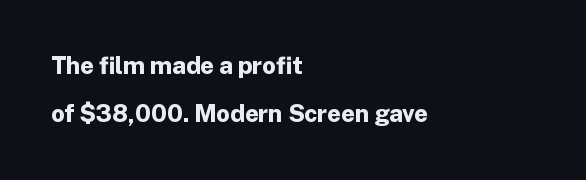
Q: Is the text bold? A: Yes.
Q: Is the text italic (slanted)? A: No, it is upright.
Q: Is the text underlined? A: No.
Q: How is the paragraph aligned? A: Left-aligned.
Q: Is the spacing between letters normal or unusually wide? A: Normal.
Q: Is the spacing between lines tight, normal or loose? A: Loose.
